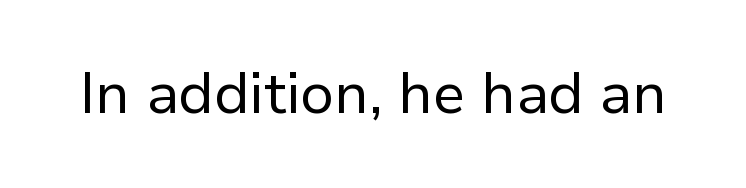
Compared with a typical body face, this is equally light or lighter still. Each letter keeps its own natural width here, so spacing adapts to shape. A typesetter would mark this as roman, not italic. I'd call this a sans setting — the letters go barefoot. Honestly, the letter spacing is just normal — you wouldn't notice it.
